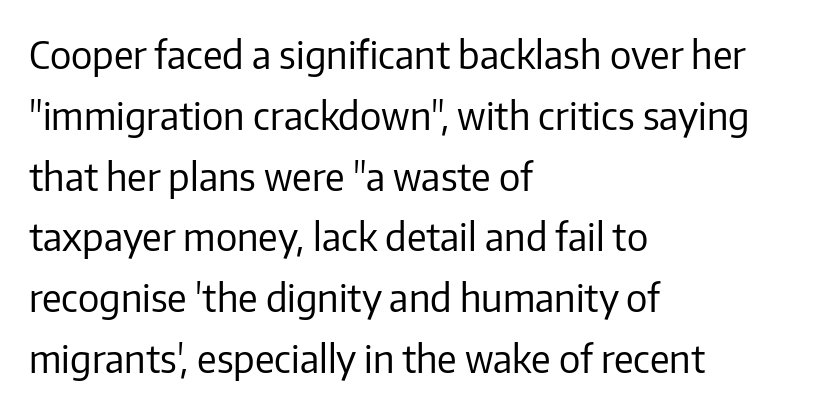
What's the leading like? Ordinary, nothing unusual. Spacing verdict: proportional, widths tailored to each character. Words appear dense and cohesive because spacing is normal. This is roman type, the default non-slanted kind.
